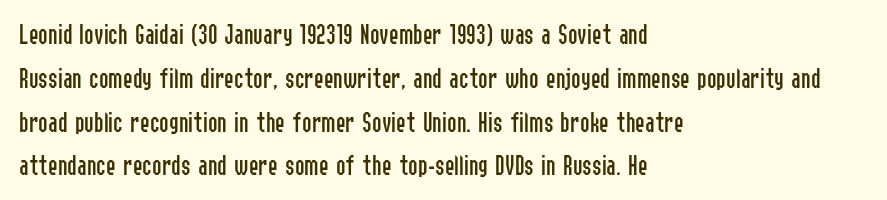
{"serif": "no", "italic": "no", "bold": "no", "weight": "regular", "width": "condensed", "stroke_contrast": "low", "x_height": "medium", "monospaced": "no", "underline": "no", "align": "left", "line_spacing": "normal", "line_spacing_ratio": 1.51, "letter_spacing": "normal", "letter_spacing_em": 0.0, "glyph_px": 29}
